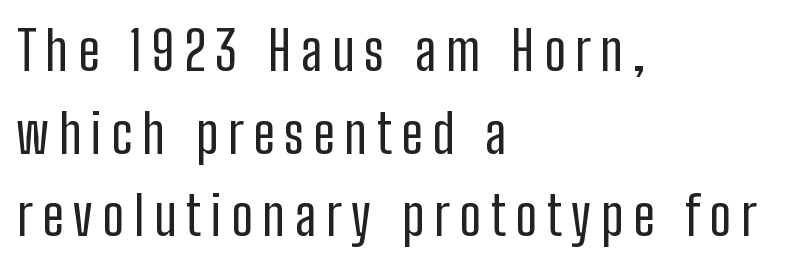
Q: Is the text bold? A: No.
Q: Is the text italic (slanted)? A: No, it is upright.
Q: Is the typeface a serif or a sans-serif typeface? A: Sans-serif.
Q: Is the text underlined? A: No.
Q: How is the paragraph aligned? A: Left-aligned.
Q: Is the spacing between lines tight, normal or loose? A: Normal.
Q: Width (condensed, normal, or wide)? A: Condensed.
Q: Stroke contrast? A: Low.
Q: x-height? A: Medium.
Q: Monospaced? A: No.
